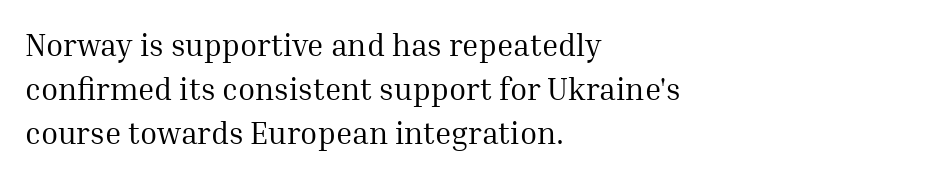
The image shows 31 px regular-weight serif type, upright; set left-aligned, normal line spacing (1.42x), normal letter spacing, not underlined; medium stroke contrast and a medium x-height.
